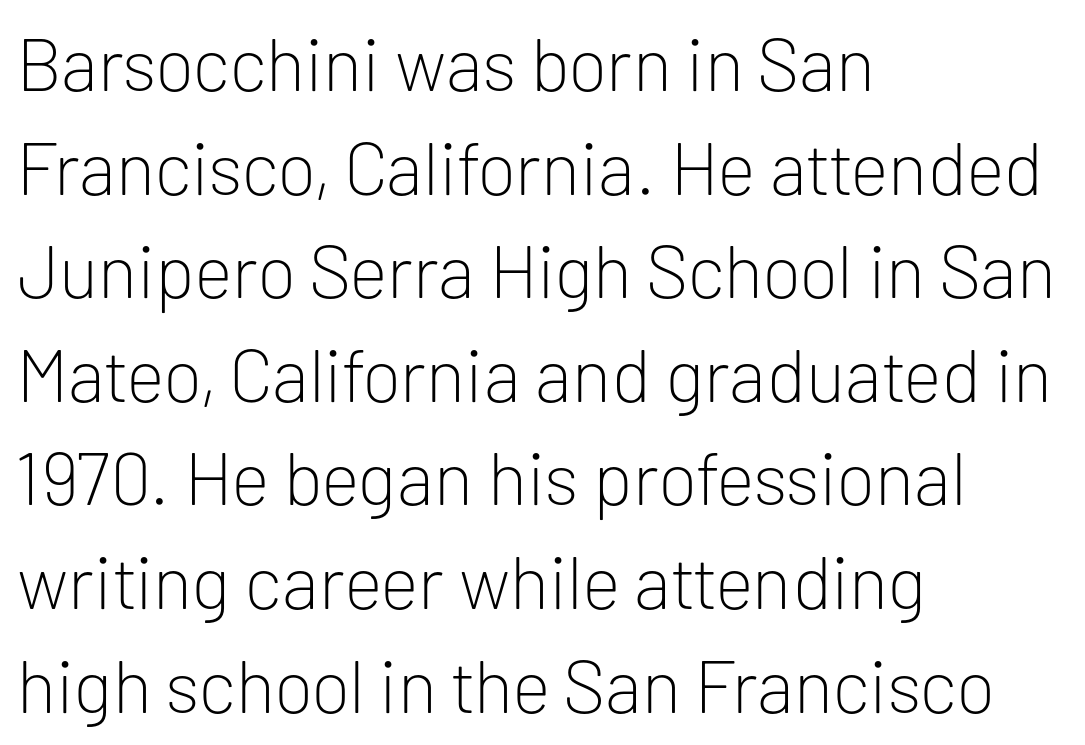
{"serif": "no", "italic": "no", "bold": "no", "weight": "light", "width": "normal", "stroke_contrast": "low", "x_height": "medium", "monospaced": "no", "underline": "no", "align": "left", "line_spacing": "normal", "line_spacing_ratio": 1.4, "letter_spacing": "normal", "letter_spacing_em": 0.0, "glyph_px": 74}
